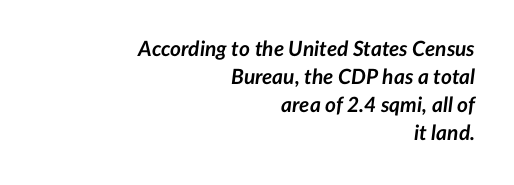
The typography opts for an oblique posture over an upright one. A flush-right, rag-left setting is used for this passage. Decoration check: the copy has no underline. Students, note that the glyphs here touch the page at normal intervals.
